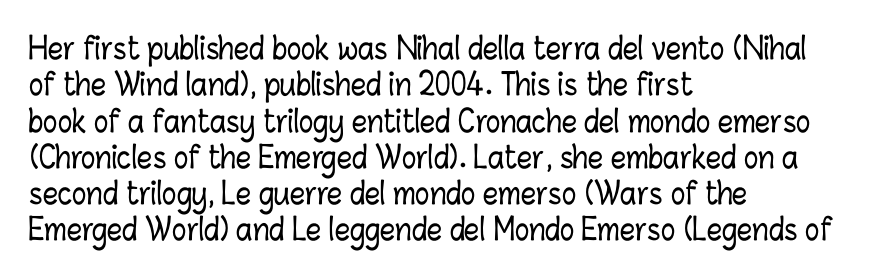
Q: Is the text italic (slanted)? A: No, it is upright.
Q: Is the text underlined? A: No.
Q: How is the paragraph aligned? A: Left-aligned.
Q: Is the spacing between letters normal or unusually wide? A: Normal.
Q: Width (condensed, normal, or wide)? A: Condensed.
Q: Stroke contrast? A: Low.
Q: x-height? A: Medium.
Q: Monospaced? A: No.
